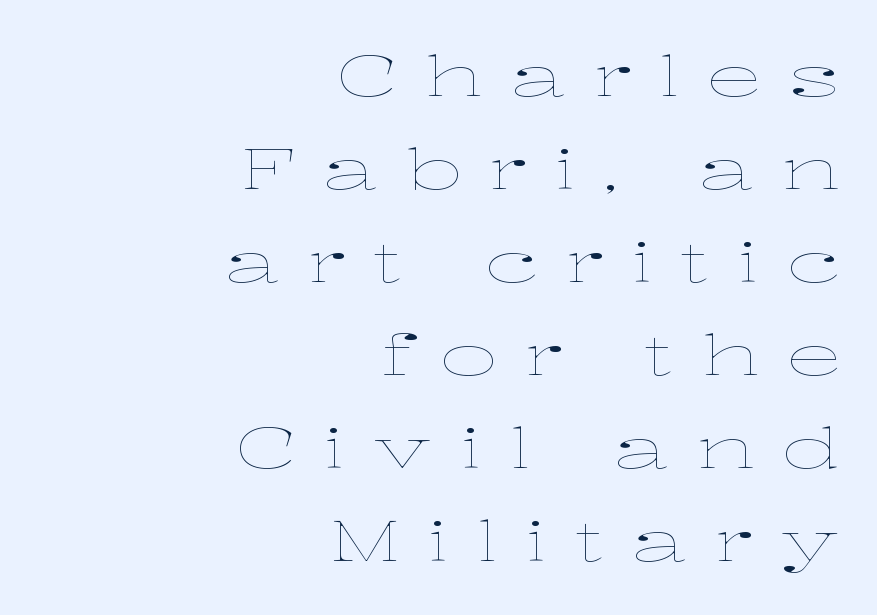
The image shows 56 px thin, wide type, upright; set right-aligned, normal line spacing (1.66x), unusually wide letter spacing (+0.48 em), not underlined; low stroke contrast and a medium x-height.
